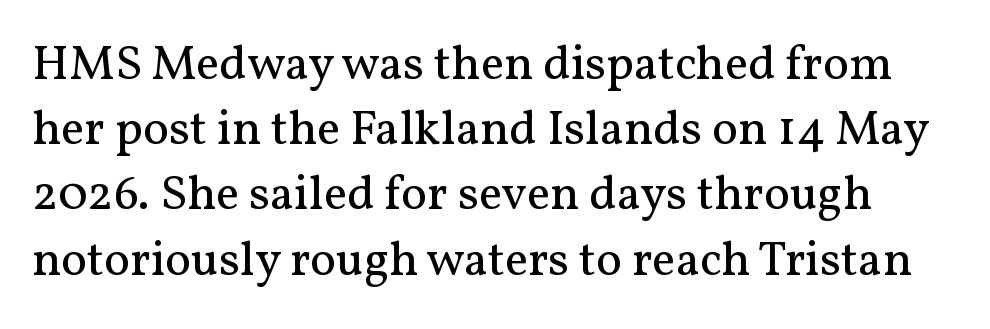
The image shows 49 px regular-weight serif type, upright; set normal line spacing (1.33x), normal letter spacing, not underlined; medium stroke contrast and a medium x-height.
